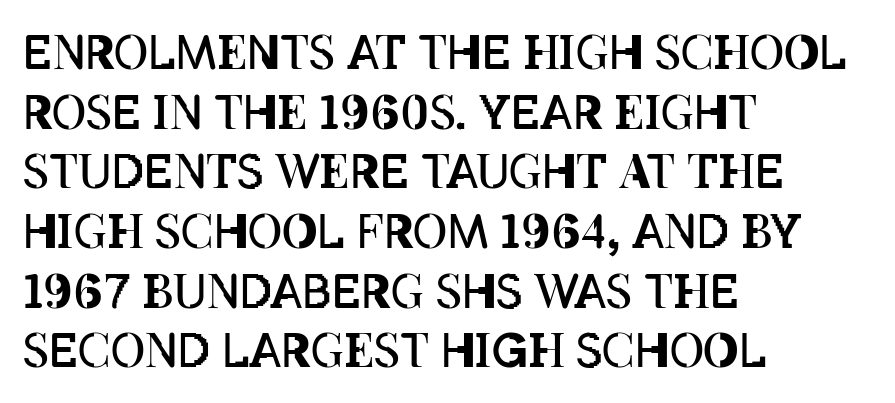
Q: Is the text bold? A: No.
Q: Is the text italic (slanted)? A: No, it is upright.
Q: Is the text underlined? A: No.
Q: How is the paragraph aligned? A: Left-aligned.
Q: Is the spacing between letters normal or unusually wide? A: Normal.
Q: Is the spacing between lines tight, normal or loose? A: Normal.
Q: Width (condensed, normal, or wide)? A: Condensed.
Q: Stroke contrast? A: Low.
Q: x-height? A: Large.
Q: Monospaced? A: No.
